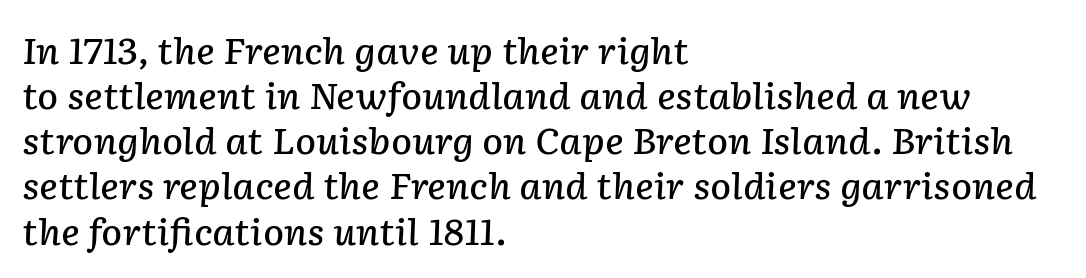
{"italic": "yes", "lean": "right", "slant_degrees": 2, "bold": "semi", "weight": "semibold", "width": "normal", "stroke_contrast": "low", "x_height": "medium", "monospaced": "no", "underline": "no", "align": "left", "line_spacing": "normal", "line_spacing_ratio": 1.29, "letter_spacing": "normal", "letter_spacing_em": 0.0, "glyph_px": 35}
